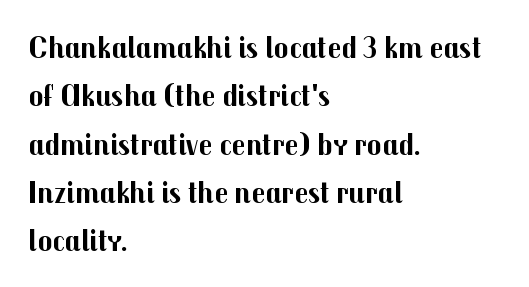
The image shows 31 px bold sans-serif type, upright; set left-aligned, normal line spacing (1.56x), normal letter spacing, not underlined; medium stroke contrast and a medium x-height.
